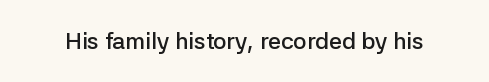
{"italic": "no", "bold": "semi", "underline": "no", "letter_spacing": "normal", "letter_spacing_em": 0.0, "glyph_px": 23}
